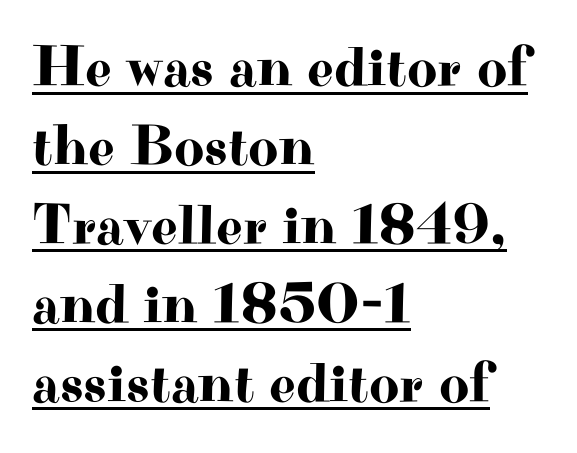
The image shows 58 px wide serif type, upright; set left-aligned, normal line spacing (1.36x), normal letter spacing, underlined; high stroke contrast and a small x-height.
